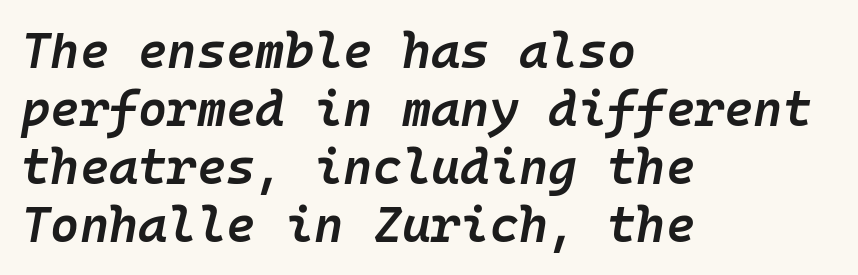
Every letter is mildly thick-stroked: semibold rather than bold. The face used here is monospaced, like something from a code editor. There's an unmistakable incline to the writing here. The compositor pushed each line to the left boundary. Each row of text sits above clean, open space. The type is set solid horizontally, with unmodified tracking.
